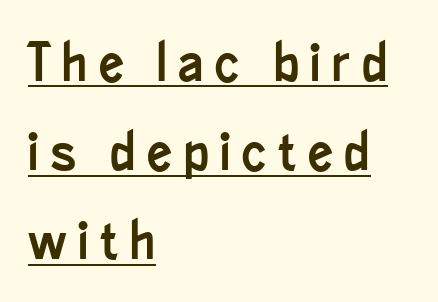
Q: Is the text italic (slanted)? A: No, it is upright.
Q: Is the typeface a serif or a sans-serif typeface? A: Sans-serif.
Q: Is the text underlined? A: Yes.
Q: How is the paragraph aligned? A: Left-aligned.
Q: Is the spacing between letters normal or unusually wide? A: Unusually wide.
Q: Is the spacing between lines tight, normal or loose? A: Normal.
Q: Width (condensed, normal, or wide)? A: Condensed.
Q: Stroke contrast? A: Low.
Q: x-height? A: Small.
Q: Monospaced? A: No.
